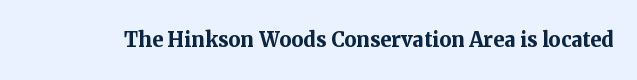
{"italic": "no", "bold": "yes", "underline": "no", "letter_spacing": "normal", "letter_spacing_em": 0.0, "glyph_px": 27}
